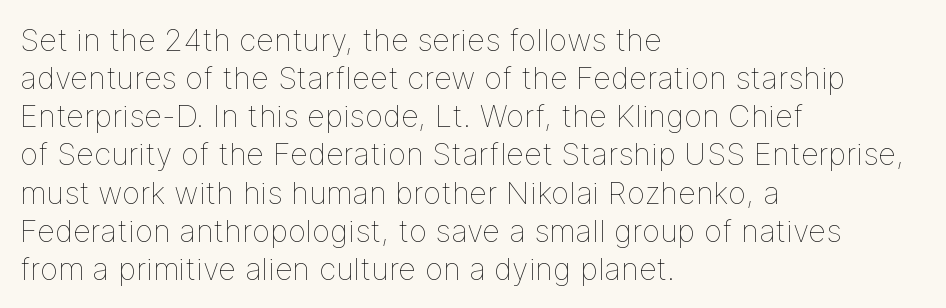
The image shows 31 px thin type, upright; set left-aligned, line spacing 1.23x, normal letter spacing, not underlined; low stroke contrast and a medium x-height.
